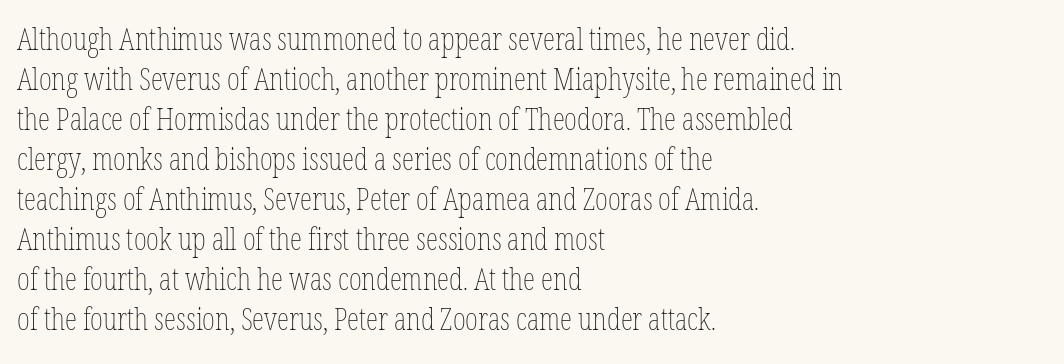
The image shows 31 px thin, condensed type, upright; set left-aligned, normal line spacing (1.29x), normal letter spacing, not underlined; low stroke contrast and a medium x-height.
